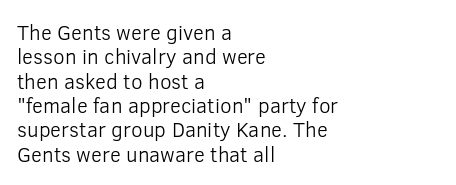
Q: Is the text bold? A: No.
Q: Is the text italic (slanted)? A: No, it is upright.
Q: Is the text underlined? A: No.
Q: How is the paragraph aligned? A: Left-aligned.
Q: Is the spacing between letters normal or unusually wide? A: Normal.
